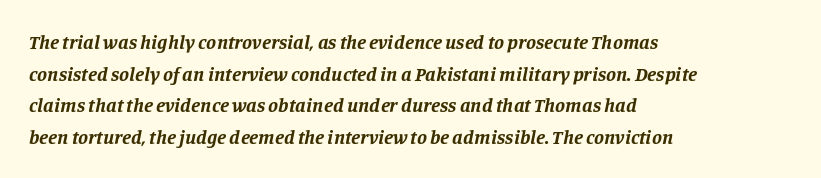
The image shows 20 px bold type, italic (leaning right); set left-aligned, normal line spacing (1.58x), normal letter spacing, not underlined.
